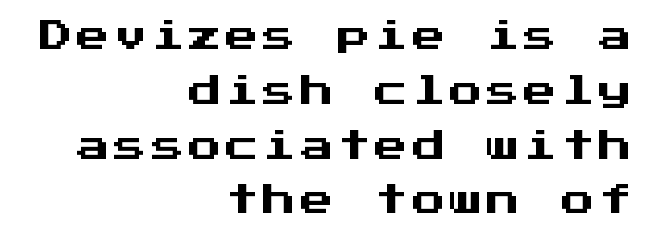
The image shows 33 px sans-serif type, upright, monospaced; set right-aligned, normal line spacing (1.66x), not underlined; medium stroke contrast and a medium x-height.
